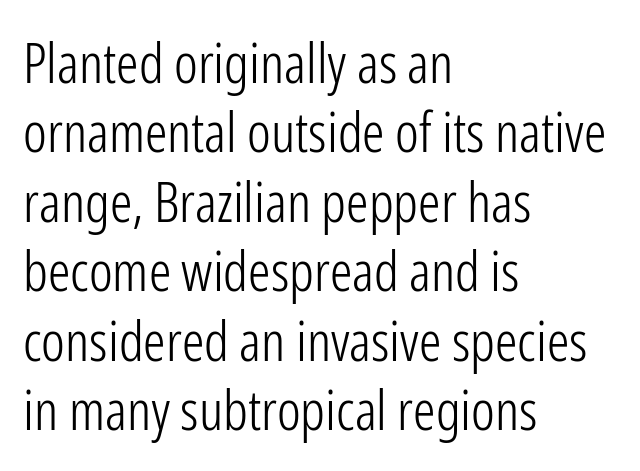
Q: Is the text bold? A: No.
Q: Is the text italic (slanted)? A: No, it is upright.
Q: Is the typeface a serif or a sans-serif typeface? A: Sans-serif.
Q: Is the text underlined? A: No.
Q: How is the paragraph aligned? A: Left-aligned.
Q: Is the spacing between letters normal or unusually wide? A: Normal.
Q: Width (condensed, normal, or wide)? A: Condensed.
Q: Stroke contrast? A: Low.
Q: x-height? A: Medium.
Q: Monospaced? A: No.
